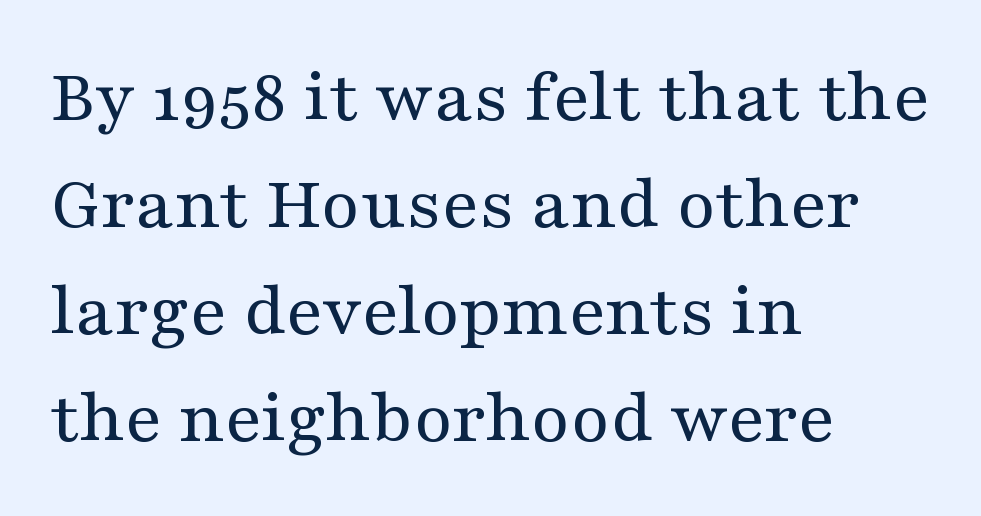
The image shows 78 px regular-weight, wide serif type, upright; set left-aligned, normal line spacing (1.37x), normal letter spacing, not underlined; medium stroke contrast and a medium x-height.
